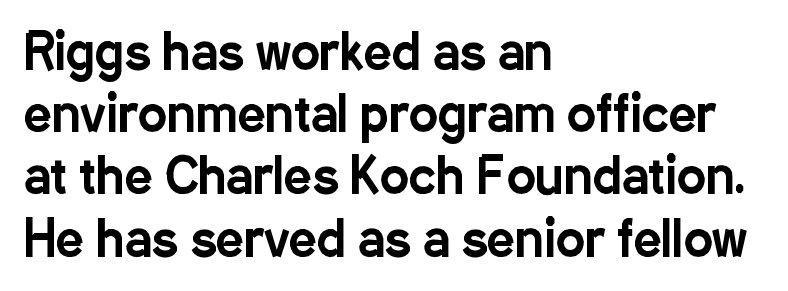
A student would call this left alignment; a typographer would say flush left, rag right. Descenders hang freely into open space. These lines were composed using upright roman letters. Leading matches the norm, producing a regular column. The face used here is a sans, in the tradition of grotesques and geometrics. The tracking reads as untouched default to a designer's eye.
